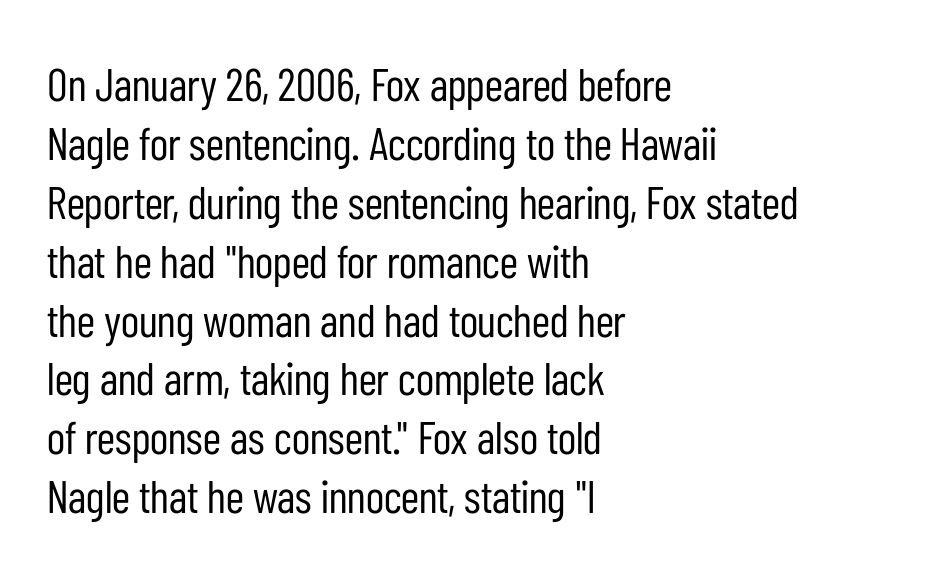
The image shows 46 px regular-weight, condensed sans-serif type, upright; set left-aligned, normal line spacing (1.28x), normal letter spacing, not underlined; low stroke contrast and a medium x-height.
